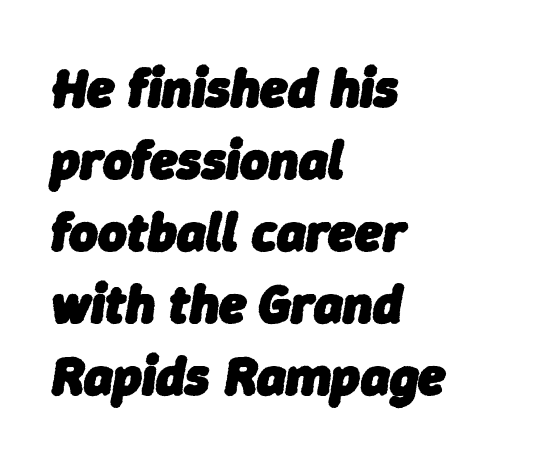
Horizontal alignment here is leftward, the default for most running prose. If you drew a line through each stem, it would be angled. Just letters on the line, the space beneath them empty. This sample uses plain, unmodified letter spacing. Chunky letters — that's bold for sure. The letters advance in unequal steps, a hallmark of proportional type.
